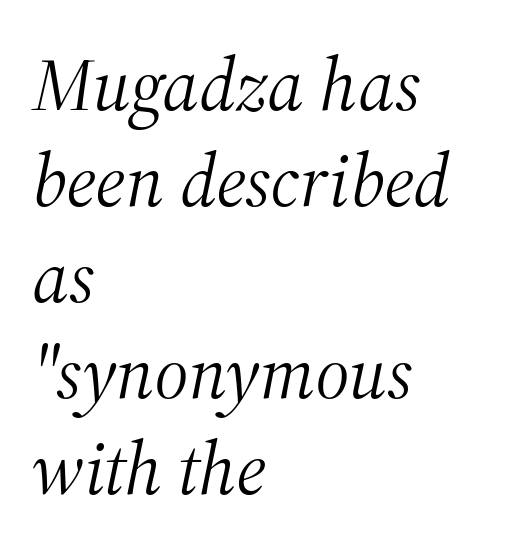
The image shows 75 px light serif type, italic (leaning right); set left-aligned, normal line spacing (1.28x), normal letter spacing, not underlined; medium stroke contrast and a medium x-height.
